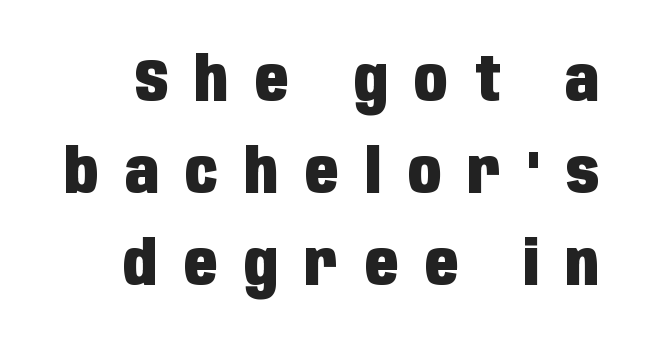
{"serif": "no", "italic": "no", "bold": "yes", "weight": "heavy", "width": "condensed", "stroke_contrast": "low", "x_height": "large", "monospaced": "no", "underline": "no", "line_spacing": "normal", "line_spacing_ratio": 1.51, "letter_spacing": "wide", "letter_spacing_em": 0.44, "glyph_px": 61}
